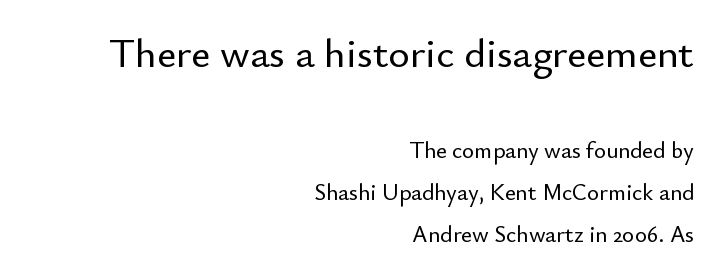
{"serif": "no", "italic": "no", "width": "normal", "stroke_contrast": "low", "x_height": "small", "monospaced": "no", "underline": "no", "align": "right", "line_spacing_ratio": 1.83, "letter_spacing": "normal", "letter_spacing_em": 0.0, "larger_block": "first", "size_ratio": 1.78, "glyph_px": 41}
